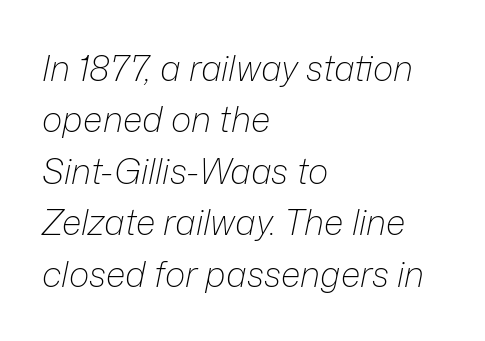
The image shows 35 px light type, italic (leaning right); set left-aligned, normal line spacing (1.47x), normal letter spacing, not underlined; low stroke contrast and a medium x-height.
